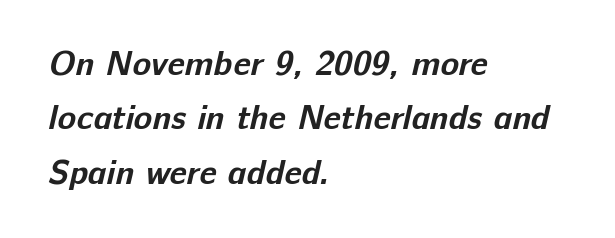
Q: Is the text bold? A: Yes.
Q: Is the typeface a serif or a sans-serif typeface? A: Sans-serif.
Q: Is the text underlined? A: No.
Q: How is the paragraph aligned? A: Left-aligned.
Q: Is the spacing between letters normal or unusually wide? A: Normal.
Q: Is the spacing between lines tight, normal or loose? A: Normal.
Q: Width (condensed, normal, or wide)? A: Normal.
Q: Stroke contrast? A: Low.
Q: x-height? A: Medium.
Q: Monospaced? A: No.
